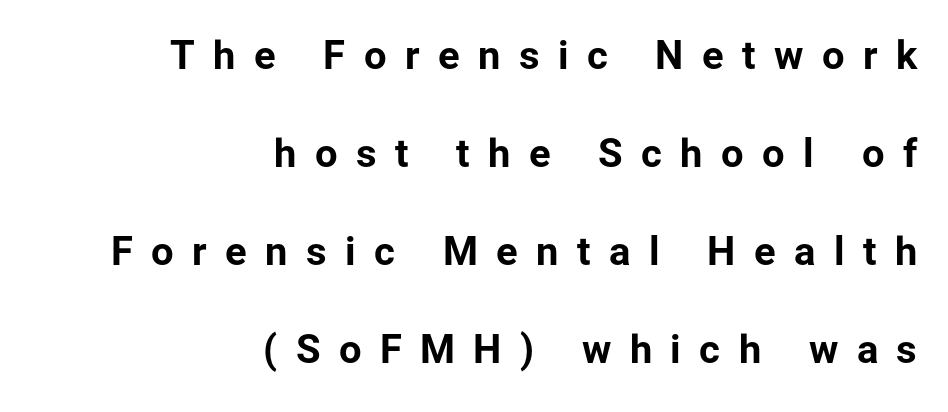
{"serif": "no", "italic": "no", "bold": "yes", "weight": "bold", "width": "normal", "stroke_contrast": "low", "x_height": "medium", "monospaced": "no", "underline": "no", "align": "right", "line_spacing": "loose", "line_spacing_ratio": 2.45, "letter_spacing": "wide", "letter_spacing_em": 0.46, "glyph_px": 40}
